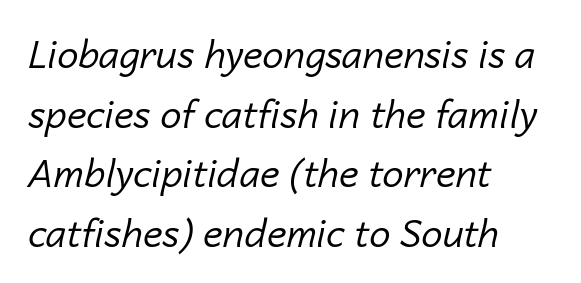
{"italic": "yes", "lean": "right", "slant_degrees": 14, "bold": "no", "weight": "regular", "width": "normal", "stroke_contrast": "low", "x_height": "medium", "monospaced": "no", "underline": "no", "align": "left", "line_spacing": "normal", "line_spacing_ratio": 1.57, "letter_spacing": "normal", "letter_spacing_em": 0.0, "glyph_px": 38}
